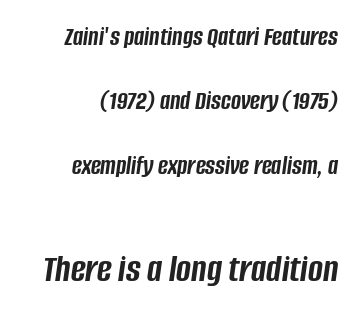
{"italic": "yes", "lean": "right", "slant_degrees": 8, "bold": "yes", "weight": "semibold", "width": "condensed", "stroke_contrast": "low", "x_height": "large", "monospaced": "no", "underline": "no", "align": "right", "line_spacing": "loose", "line_spacing_ratio": 2.38, "letter_spacing": "normal", "letter_spacing_em": 0.0, "larger_block": "second", "size_ratio": 1.48, "glyph_px": 40}
